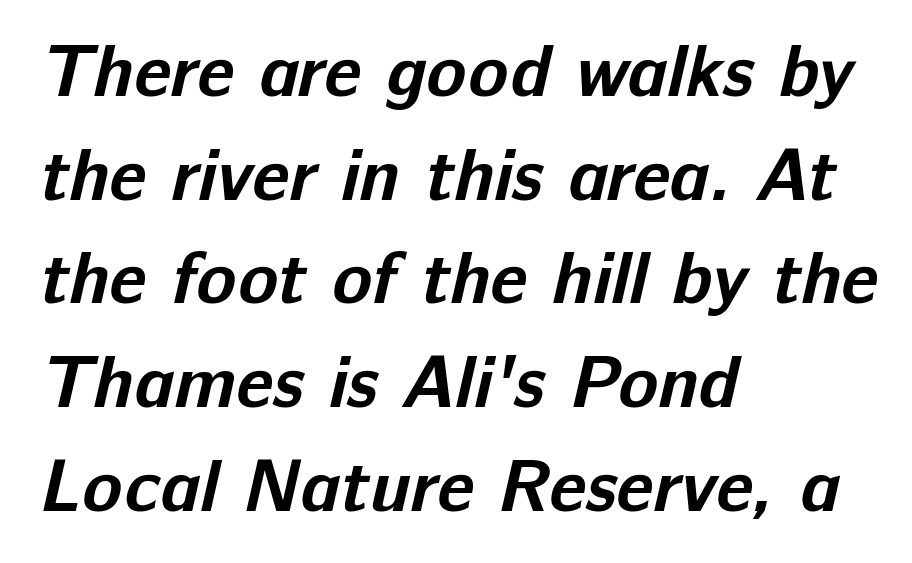
Nobody drew a line under any word here. The letters sit at their default tracking, neither squeezed nor spread. These lines stack with their left ends in a neat column. Look at the bottom of the vertical strokes: they stop flat, with no serifs. The rendering uses natural spacing where letterforms have individual widths. Honestly, the row spacing looks completely unremarkable.
